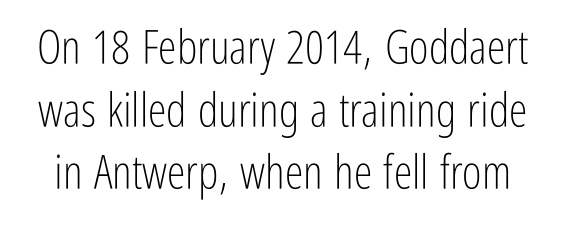
{"serif": "no", "italic": "no", "bold": "no", "weight": "light", "width": "condensed", "stroke_contrast": "low", "x_height": "medium", "monospaced": "no", "underline": "no", "line_spacing": "normal", "line_spacing_ratio": 1.33, "letter_spacing": "normal", "letter_spacing_em": 0.0, "glyph_px": 47}
